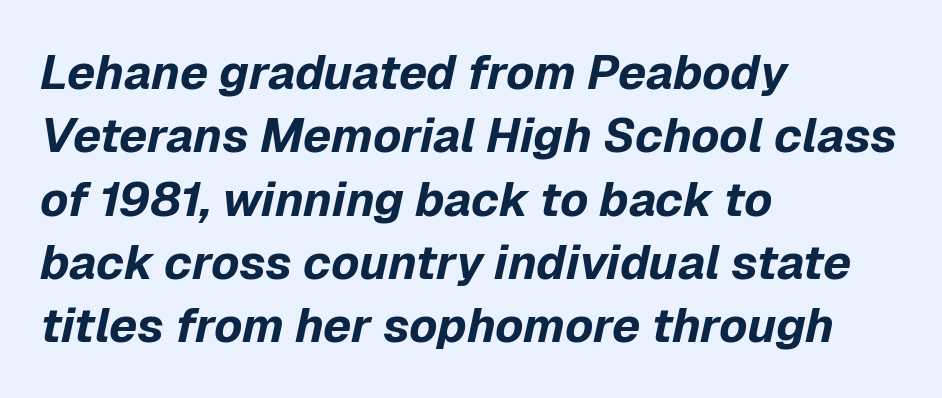
This is heavy type, rendered in bold. Does the copy run flush right? No — it runs flush left. Slant detected: the letters are inclined. Character widths vary here, with narrow letters taking less room than wide ones. The type is set solid horizontally, with unmodified tracking. A clean baseline with only descenders dipping below it.
